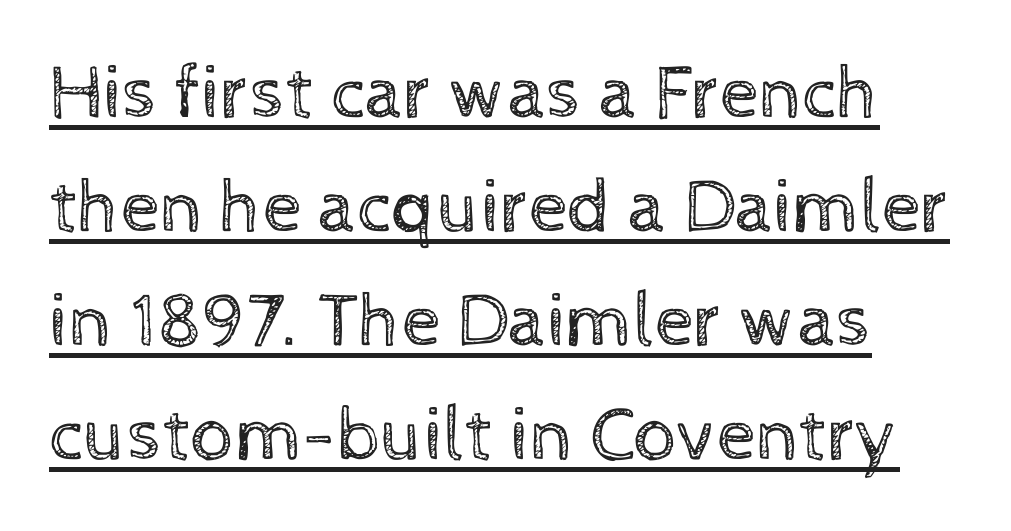
The passage shown stacks its lines at a standard gap. The rendering uses natural spacing where letterforms have individual widths. Default kerning and tracking; the words read as compact shapes. The letterforms sit at book weight or below. This sample carries an underscore along the baseline area. Italic? Not at all — the glyphs are vertical.
